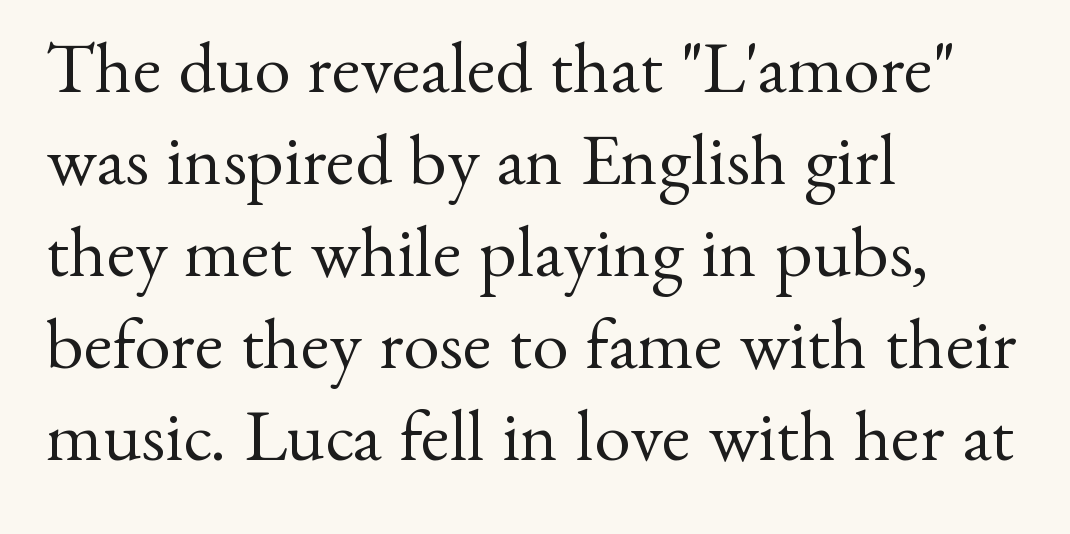
The image shows 73 px regular-weight serif type, upright; set left-aligned, normal line spacing (1.26x), normal letter spacing, not underlined; medium stroke contrast and a small x-height.
